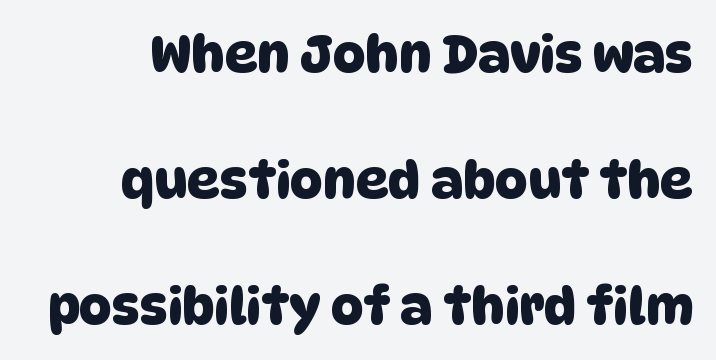
Each letter keeps its own natural width here, so spacing adapts to shape. Serif or sans? Sans — the stroke terminals are bare. The tracking reads as untouched default to a designer's eye. The block of text is sparse from top to bottom, with ample space between rows. Has an underline been added? It has not.
